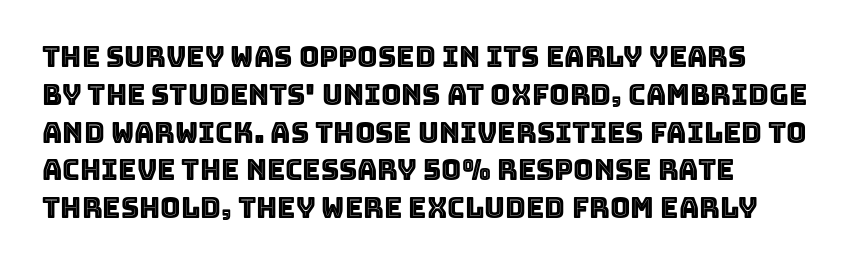
{"italic": "no", "width": "normal", "x_height": "large", "monospaced": "no", "underline": "no", "align": "left", "line_spacing": "normal", "line_spacing_ratio": 1.35, "letter_spacing": "normal", "letter_spacing_em": 0.0, "glyph_px": 28}
